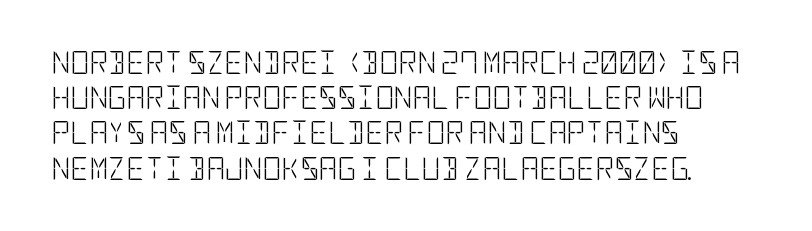
A typesetter would call this leading conventional body-copy spacing. Casual observation: everything's shoved over to the left. Counters stay open thanks to moderate or lighter strokes. The lettering stays uniformly vertical, giving the passage a roman look. No extra tracking has been applied to these lines. The gap between lines stays unmarked.
